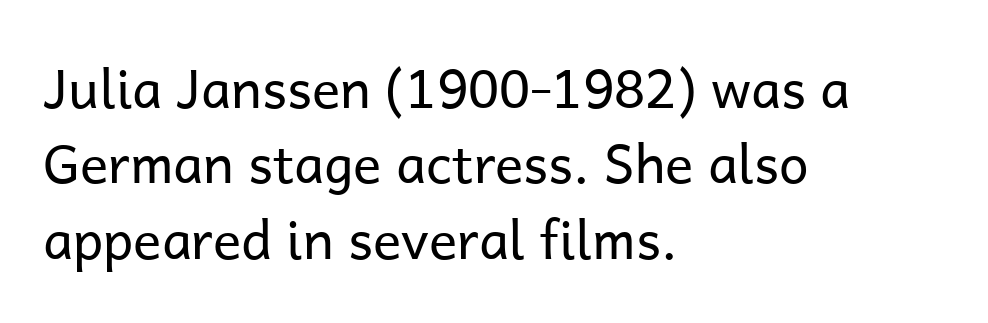
Is this a fixed-width face? No — the glyphs have proportional, varying widths. A typesetter would call this zero additional tracking. Nothing sits at the stroke ends, so this counts as sans-serif. The leading is moderate, giving the passage an even texture.
